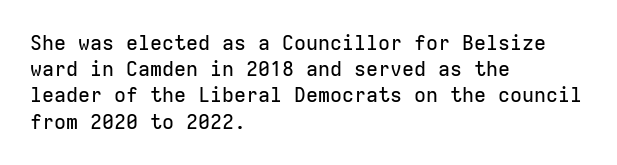
Q: Is the text italic (slanted)? A: No, it is upright.
Q: Is the text underlined? A: No.
Q: How is the paragraph aligned? A: Left-aligned.
Q: Is the spacing between letters normal or unusually wide? A: Normal.
Q: Is the spacing between lines tight, normal or loose? A: Normal.
